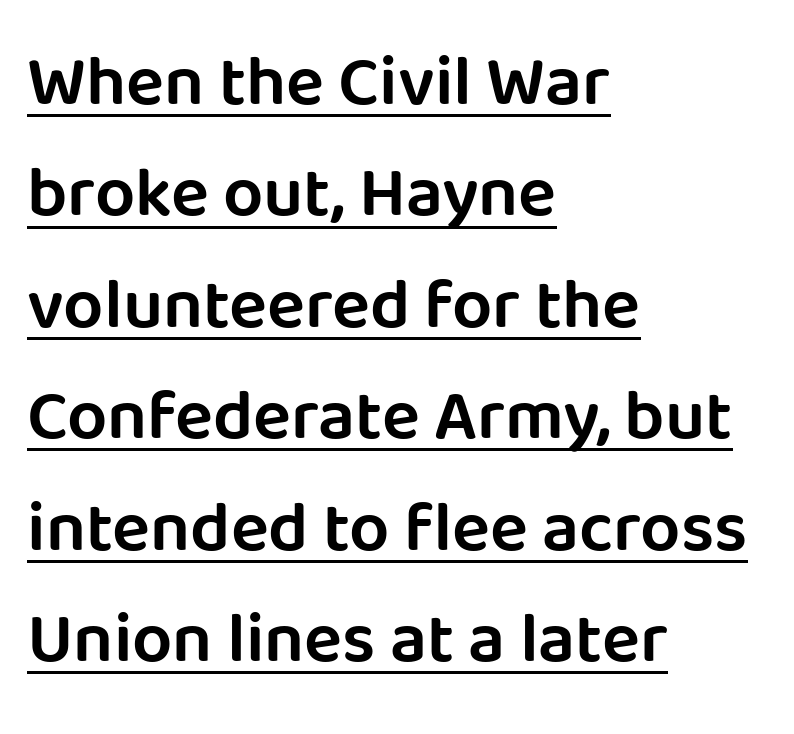
The image shows 71 px semibold sans-serif type, upright; set left-aligned, normal line spacing (1.57x), normal letter spacing, underlined; low stroke contrast and a large x-height.
